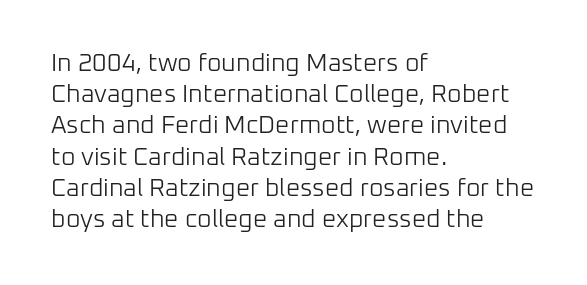
{"italic": "no", "bold": "no", "underline": "no", "align": "left", "line_spacing": "normal", "line_spacing_ratio": 1.25, "letter_spacing": "normal", "letter_spacing_em": 0.0, "glyph_px": 25}
